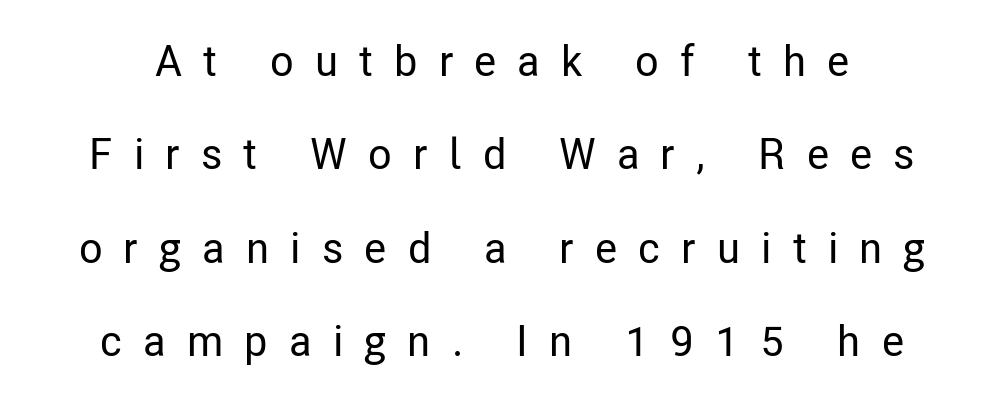
The space beneath each line is pristine and unruled. The type family on display is of the sans-serif kind. Is there much room between lines? Yes — plenty of vertical air separates them. The lettering holds an erect, upright posture throughout.
